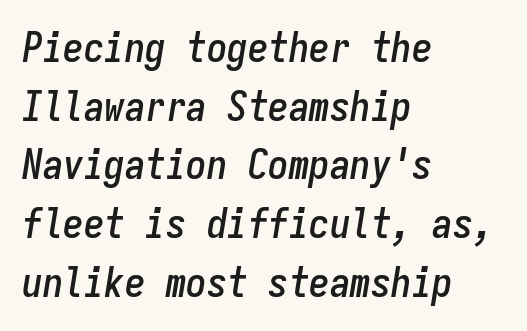
{"italic": "yes", "lean": "right", "slant_degrees": 9, "width": "condensed", "stroke_contrast": "low", "x_height": "medium", "monospaced": "yes", "underline": "no", "align": "left", "line_spacing": "normal", "line_spacing_ratio": 1.43, "letter_spacing": "normal", "letter_spacing_em": 0.0, "glyph_px": 41}
